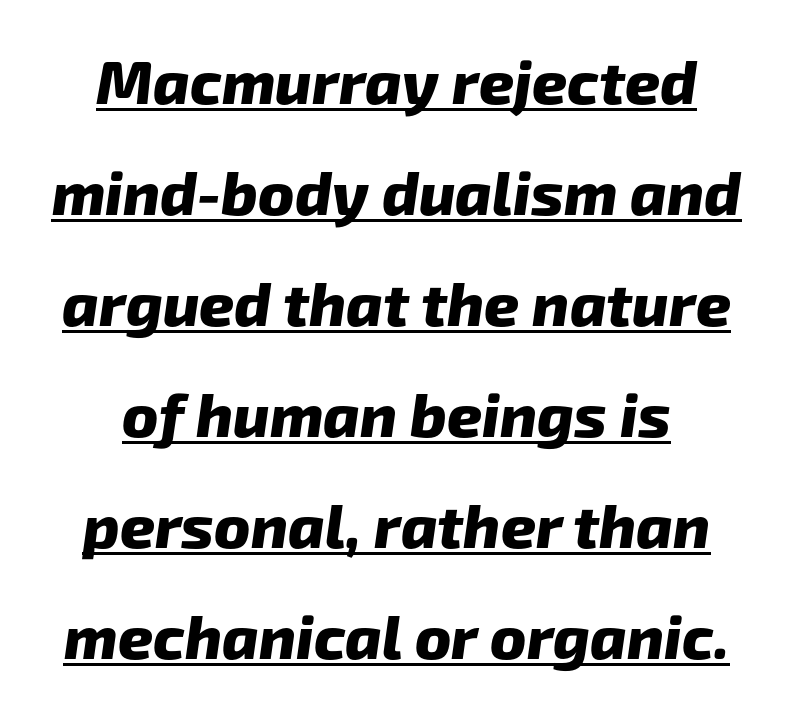
Both edges are ragged and mirror each other, which tells us the setting is centered. What stands out about the letter spacing? Nothing — it is the standard amount. Strong, thick strokes mark this as bold type. A continuous stroke trails under the words, as in a hyperlink.
